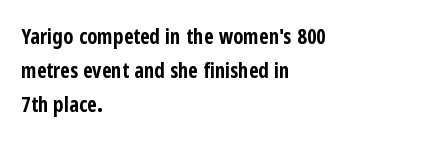
{"italic": "no", "bold": "yes", "underline": "no", "align": "left", "line_spacing": "normal", "line_spacing_ratio": 1.62, "letter_spacing": "normal", "letter_spacing_em": 0.0, "glyph_px": 21}
